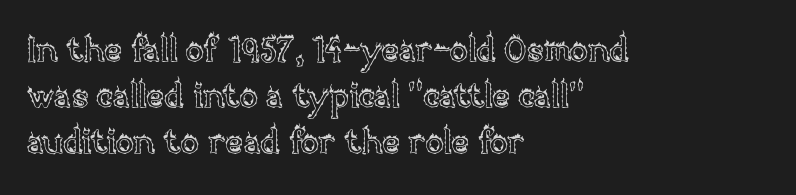
The image shows 34 px text type, upright; set left-aligned, normal line spacing (1.36x), normal letter spacing, not underlined; a large x-height.
